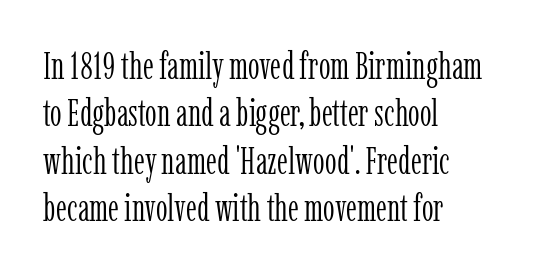
The image shows 37 px light, condensed serif type, upright; set left-aligned, normal line spacing (1.28x), normal letter spacing, not underlined; low stroke contrast and a medium x-height.
